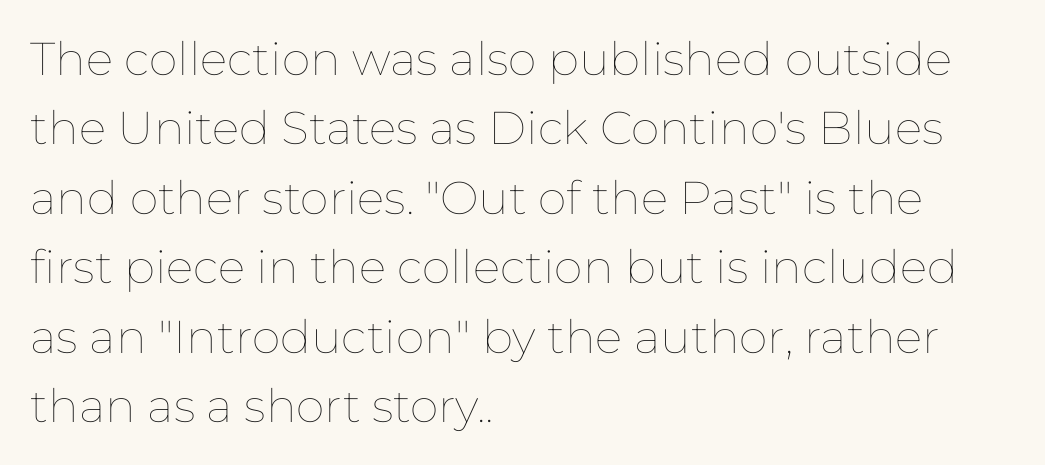
The image shows 46 px thin type, upright; set left-aligned, normal line spacing (1.51x), normal letter spacing, not underlined; low stroke contrast and a medium x-height.
